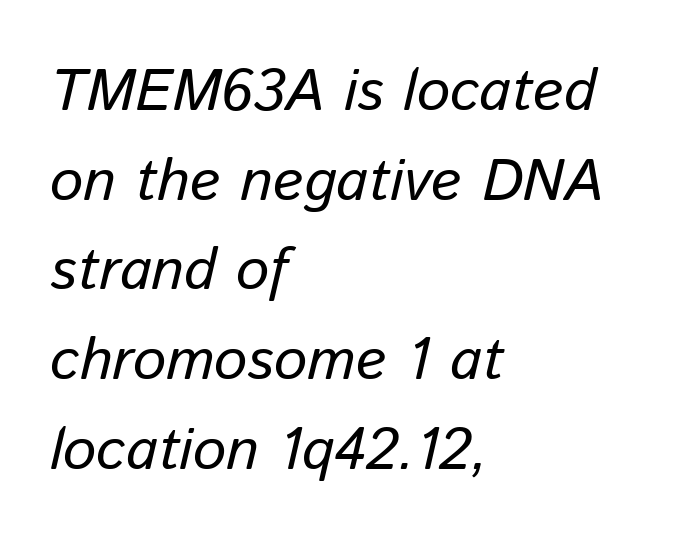
The image shows 59 px text type, italic (leaning right); set left-aligned, normal line spacing (1.52x), normal letter spacing, not underlined; low stroke contrast and a medium x-height.
